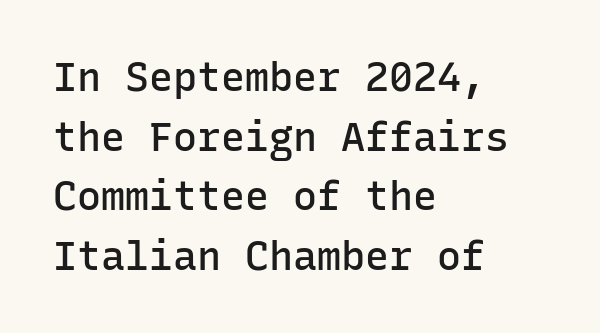
The image shows 40 px semibold sans-serif type, upright, monospaced; set left-aligned, normal line spacing (1.49x), normal letter spacing, not underlined; low stroke contrast and a medium x-height.
